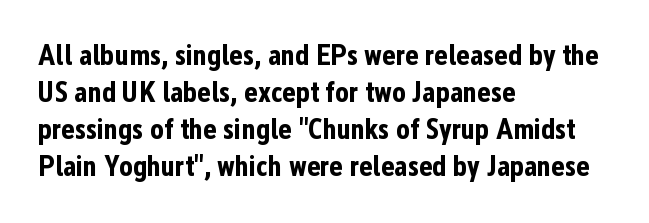
Q: Is the text bold? A: Yes.
Q: Is the text italic (slanted)? A: No, it is upright.
Q: Is the typeface a serif or a sans-serif typeface? A: Sans-serif.
Q: Is the text underlined? A: No.
Q: How is the paragraph aligned? A: Left-aligned.
Q: Is the spacing between letters normal or unusually wide? A: Normal.
Q: Is the spacing between lines tight, normal or loose? A: Normal.
Q: Width (condensed, normal, or wide)? A: Condensed.
Q: Stroke contrast? A: Low.
Q: x-height? A: Medium.
Q: Monospaced? A: No.
